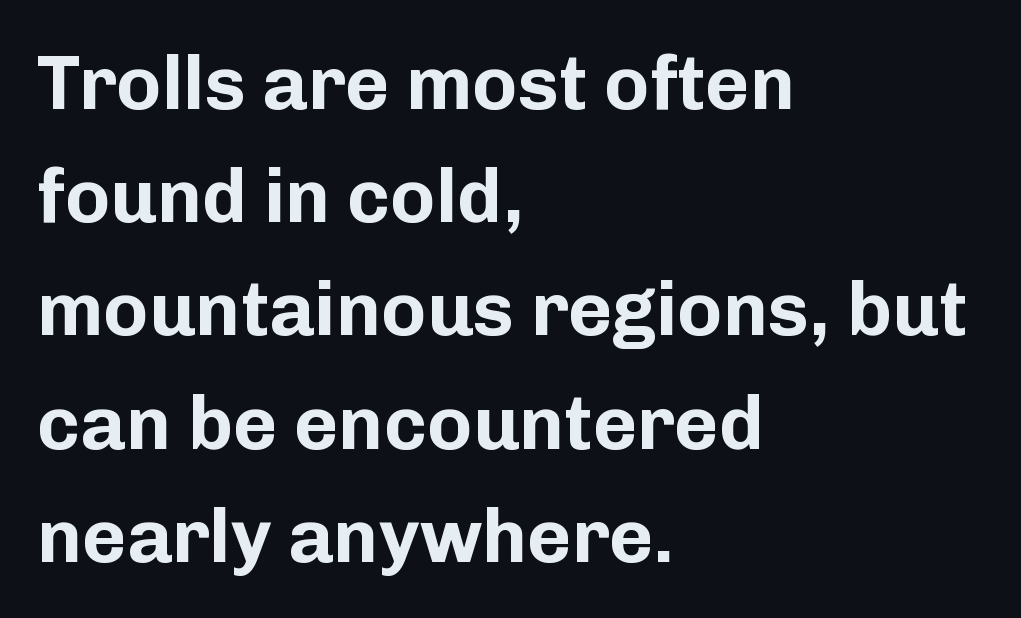
What stands out about the letter spacing? Nothing — it is the standard amount. One-word summary of the alignment: left. The designer left line spacing at the default. Strong, thick strokes mark this as bold type. Note: no serifs on the glyphs.
